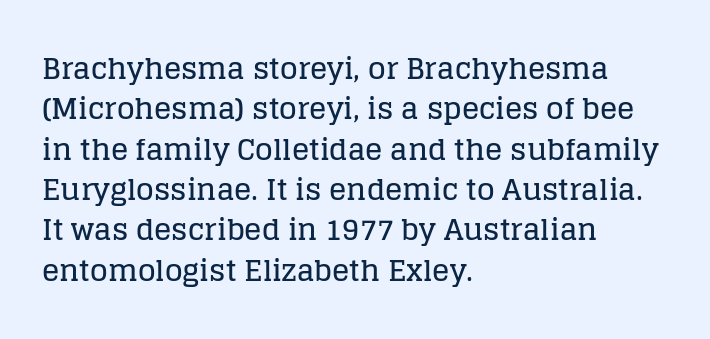
{"serif": "yes", "italic": "no", "width": "normal", "stroke_contrast": "low", "x_height": "large", "monospaced": "no", "underline": "no", "align": "left", "line_spacing": "normal", "line_spacing_ratio": 1.39, "letter_spacing": "normal", "letter_spacing_em": 0.0, "glyph_px": 29}
